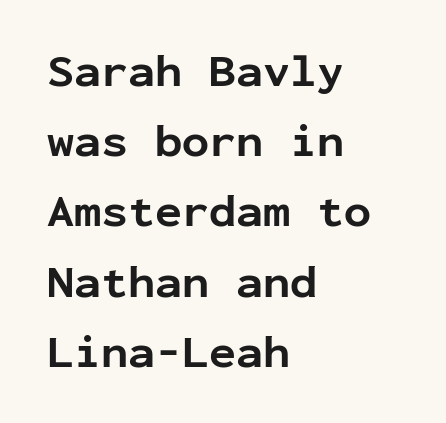
No italicization has been applied; the sample stays upright. The tracking reads as untouched default to a designer's eye. Think of a typewriter: that constant character pitch is what you see here. Students, this is bold: see how much ink each stroke carries.
